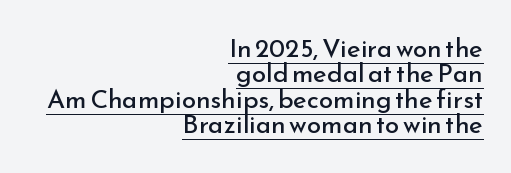
The image shows 26 px text type, upright; set right-aligned, tight line spacing (0.98x), normal letter spacing, underlined.
